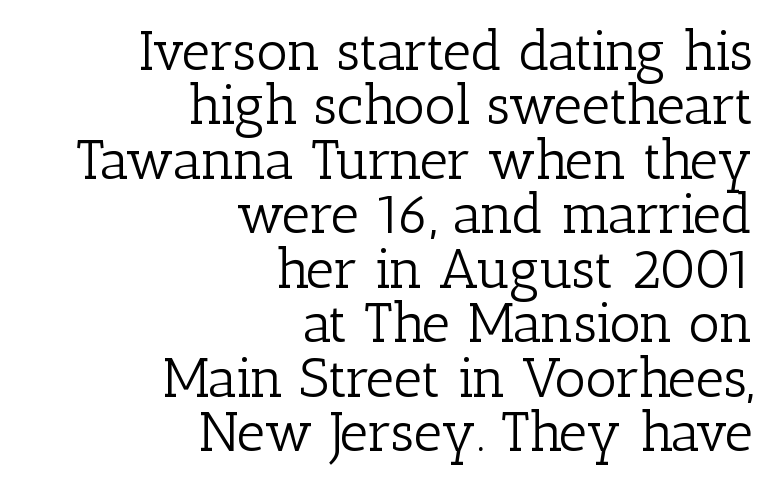
Check where the strokes stop: tiny serifs finish them off. The rendering anchors every line to the right-hand side. Unlike italic type, these characters show no tilt at all. Has an underline been added? It has not. Successive baselines arrive quickly, one right under another.
